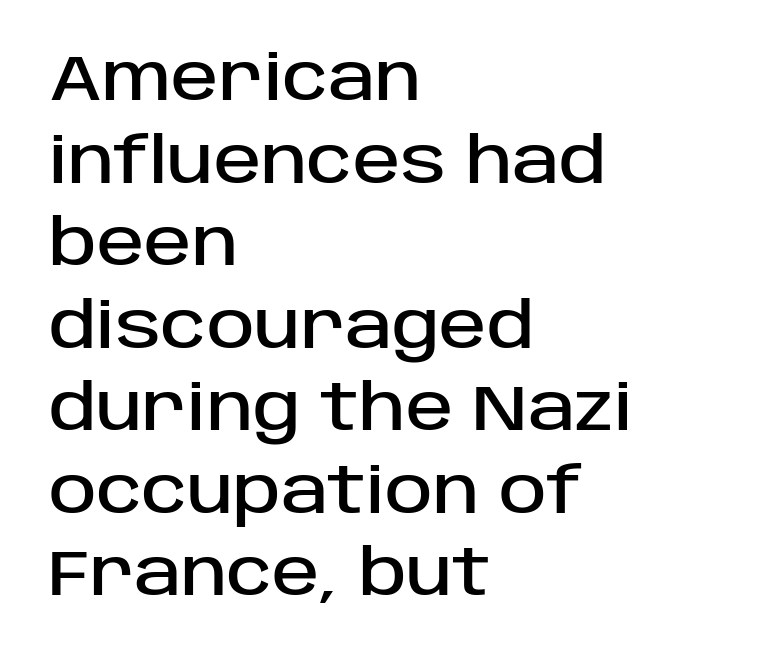
Q: Is the text italic (slanted)? A: No, it is upright.
Q: Is the typeface a serif or a sans-serif typeface? A: Sans-serif.
Q: Is the text underlined? A: No.
Q: How is the paragraph aligned? A: Left-aligned.
Q: Is the spacing between letters normal or unusually wide? A: Normal.
Q: Is the spacing between lines tight, normal or loose? A: Normal.
Q: Width (condensed, normal, or wide)? A: Normal.
Q: Stroke contrast? A: Low.
Q: x-height? A: Large.
Q: Monospaced? A: No.
